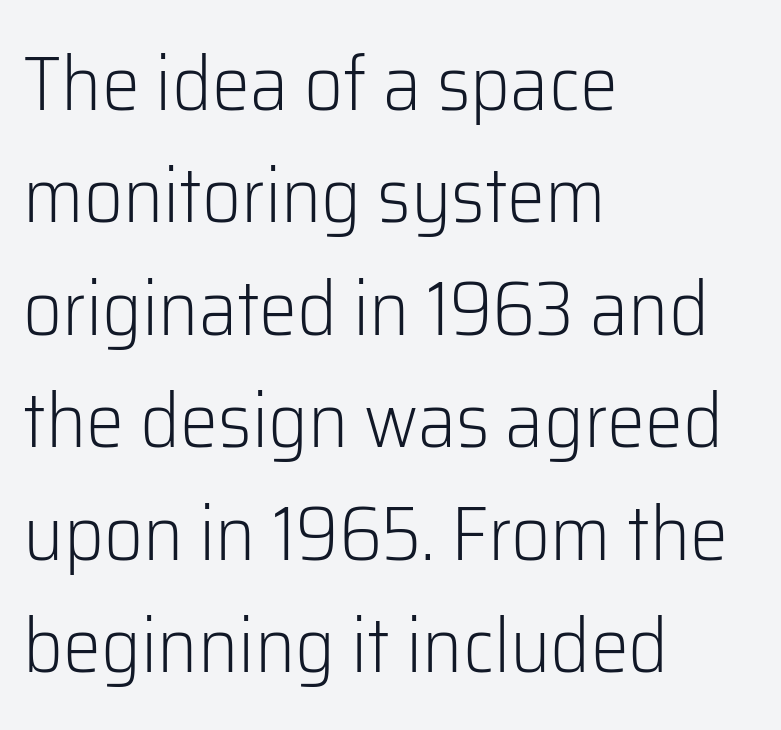
Line beginnings align vertically; line endings do not. In terms of leading, this rendering sits right in the middle. Is the letter spacing exaggerated? No — it looks like the ordinary default. A quiet, ordinary-to-light weight characterises the typeface. The rendering uses natural spacing where letterforms have individual widths. Letterform terminals end flat and unadorned throughout the passage.
